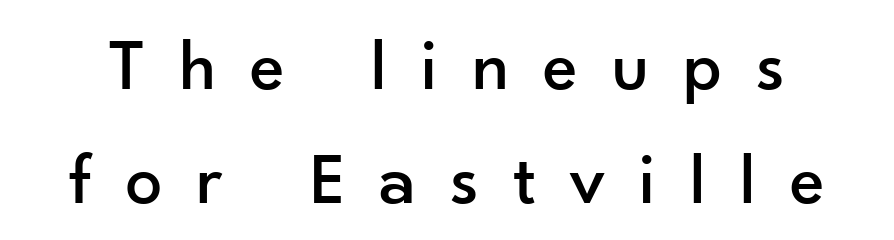
Q: Is the text italic (slanted)? A: No, it is upright.
Q: Is the typeface a serif or a sans-serif typeface? A: Sans-serif.
Q: Is the text underlined? A: No.
Q: Is the spacing between letters normal or unusually wide? A: Unusually wide.
Q: Is the spacing between lines tight, normal or loose? A: Normal.
Q: Width (condensed, normal, or wide)? A: Normal.
Q: Stroke contrast? A: Low.
Q: x-height? A: Small.
Q: Monospaced? A: No.
